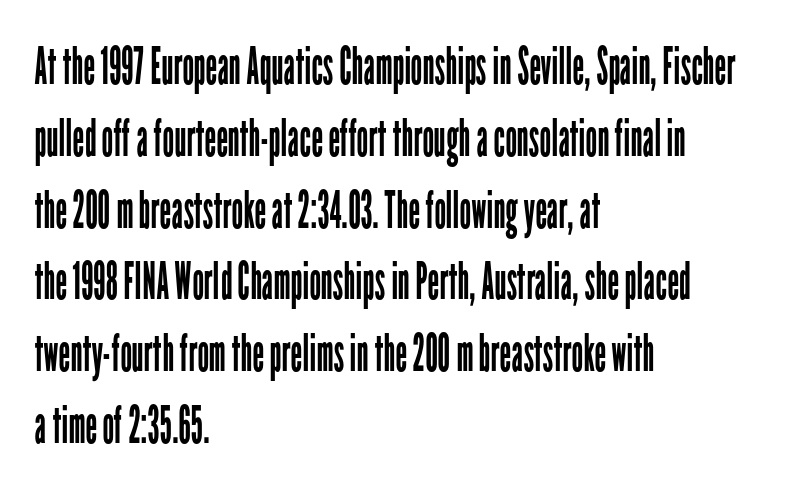
{"serif": "no", "italic": "no", "bold": "no", "weight": "regular", "width": "condensed", "stroke_contrast": "low", "x_height": "medium", "monospaced": "no", "underline": "no", "align": "left", "line_spacing": "normal", "line_spacing_ratio": 1.38, "letter_spacing": "normal", "letter_spacing_em": 0.0, "glyph_px": 52}
